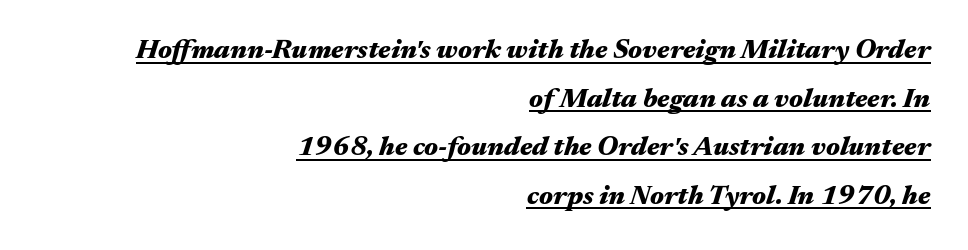
{"italic": "yes", "lean": "right", "slant_degrees": 17, "bold": "yes", "underline": "yes", "align": "right", "line_spacing_ratio": 1.8, "letter_spacing": "normal", "letter_spacing_em": 0.0, "glyph_px": 27}
